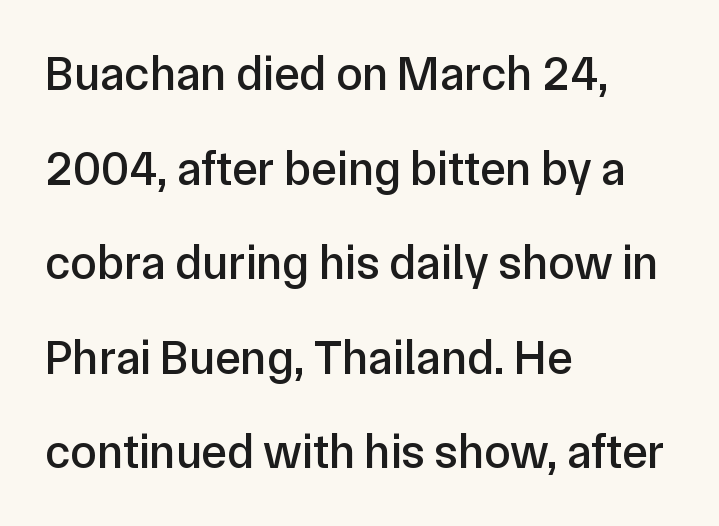
The image shows 48 px sans-serif type, upright; set left-aligned, loose line spacing (1.97x), normal letter spacing, not underlined; low stroke contrast and a medium x-height.
